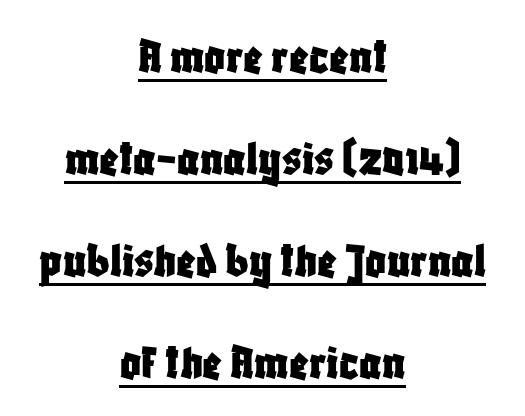
Centered paragraph, ragged on both sides. Proportional: the letters do not fall into vertical columns. A typesetter would label this face a sans. The letterforms sit shoulder to shoulder at normal distance. What decoration does the sample have? An underline.
